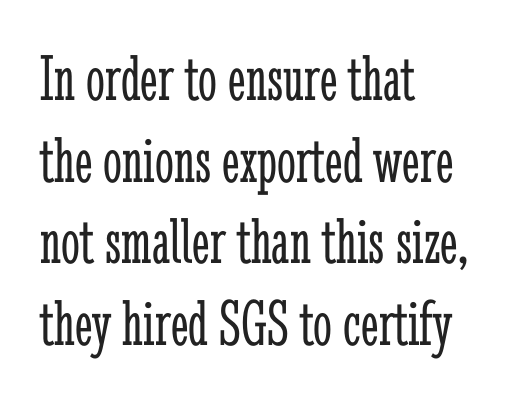
Q: Is the text bold? A: No.
Q: Is the text italic (slanted)? A: No, it is upright.
Q: Is the typeface a serif or a sans-serif typeface? A: Serif.
Q: Is the text underlined? A: No.
Q: How is the paragraph aligned? A: Left-aligned.
Q: Is the spacing between letters normal or unusually wide? A: Normal.
Q: Width (condensed, normal, or wide)? A: Condensed.
Q: Stroke contrast? A: Low.
Q: x-height? A: Medium.
Q: Monospaced? A: No.
